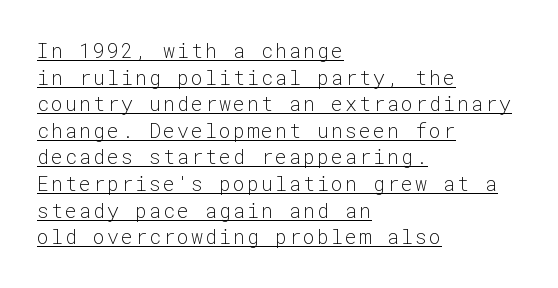
Q: Is the text bold? A: No.
Q: Is the text italic (slanted)? A: No, it is upright.
Q: Is the text underlined? A: Yes.
Q: How is the paragraph aligned? A: Left-aligned.
Q: Is the spacing between lines tight, normal or loose? A: Normal.
